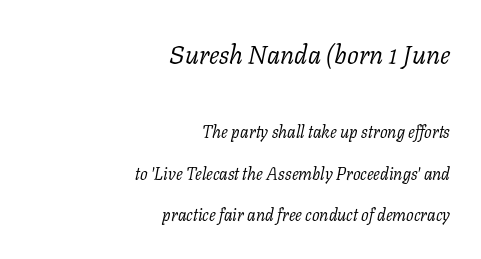
{"italic": "yes", "lean": "right", "slant_degrees": 11, "bold": "no", "underline": "no", "align": "right", "line_spacing": "loose", "line_spacing_ratio": 2.46, "letter_spacing": "normal", "letter_spacing_em": 0.0, "larger_block": "first", "size_ratio": 1.53, "glyph_px": 26}
